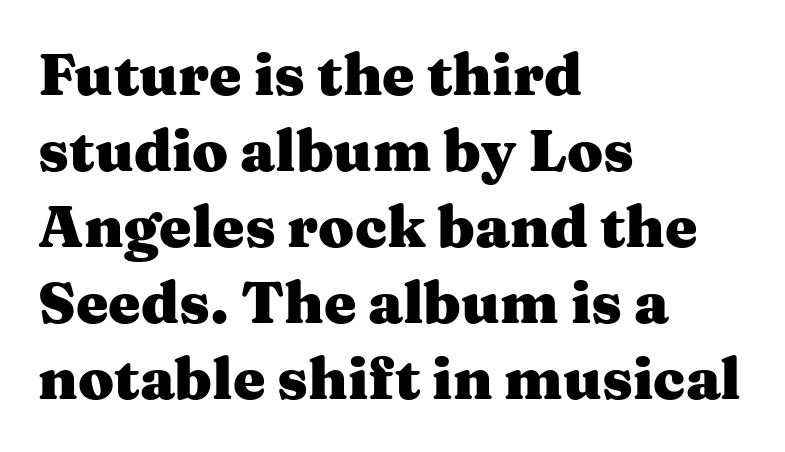
The image shows 58 px heavy, wide serif type, upright; set left-aligned, normal line spacing (1.31x), normal letter spacing, not underlined; medium stroke contrast and a medium x-height.
